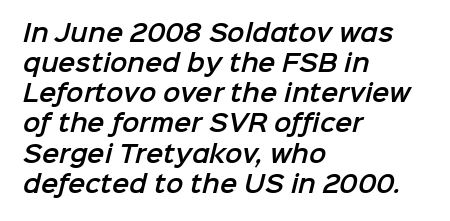
Q: Is the text underlined? A: No.
Q: How is the paragraph aligned? A: Left-aligned.
Q: Is the spacing between letters normal or unusually wide? A: Normal.
Q: Is the spacing between lines tight, normal or loose? A: Normal.
